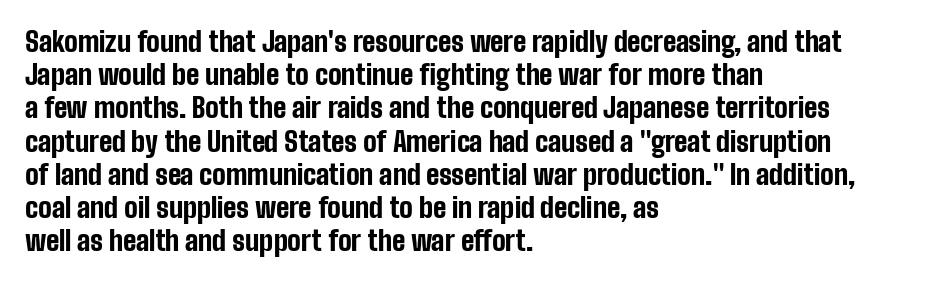
There is no visible air inserted between adjacent glyphs. In terms of weight, the rendering is a true, heavy bold. Visually the block forms a straight wall on the left and a jagged coastline on the right. Lines of text with bare space underneath. If you drew a line through each stem, it would be perfectly vertical.
